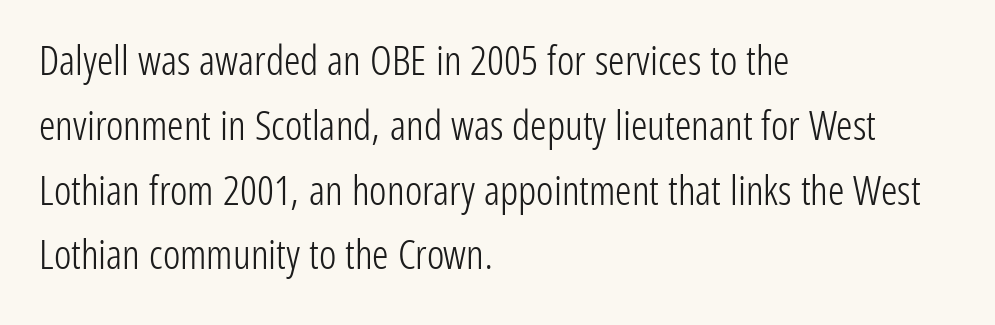
The image shows 41 px light, condensed sans-serif type, upright; set left-aligned, normal line spacing (1.58x), normal letter spacing, not underlined; low stroke contrast and a medium x-height.
